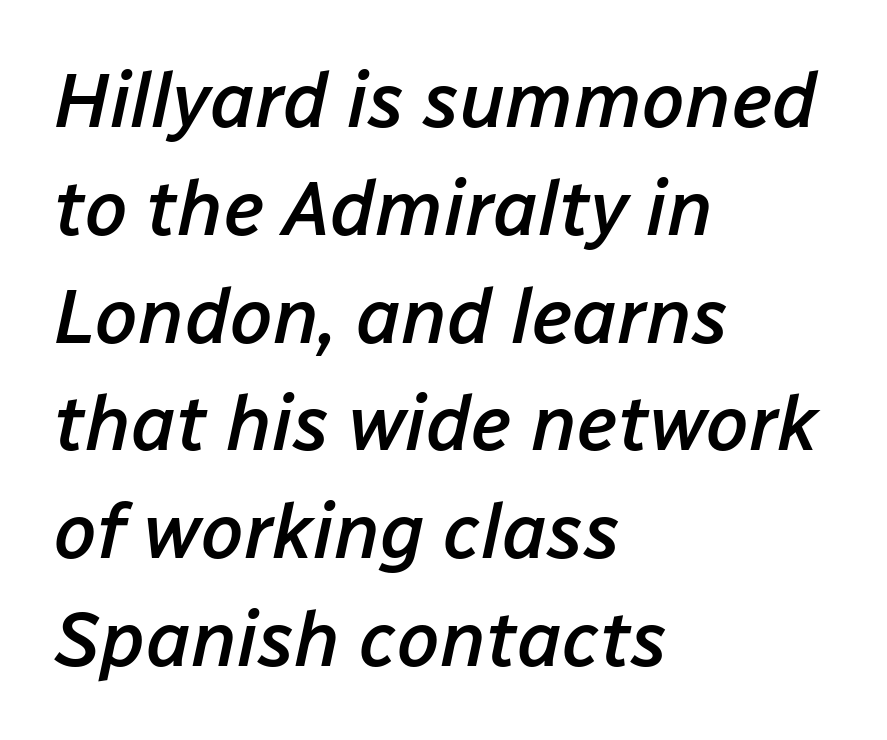
The image shows 77 px semibold type, italic (leaning right); set left-aligned, normal line spacing (1.4x), normal letter spacing, not underlined; low stroke contrast and a medium x-height.
